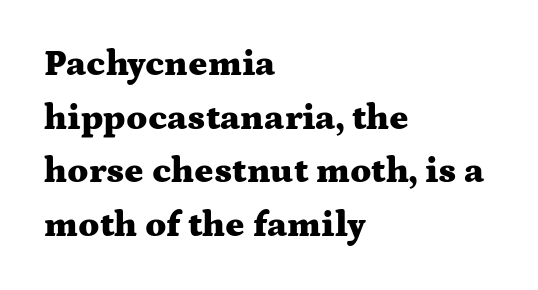
Every character sits straight up, as roman type does. The passage shown is not underscored anywhere. You could not count columns in this text — the font is proportionally spaced. These lines carry a lot of weight — the face is fully bold. Students, note that the glyphs here touch the page at normal intervals.
